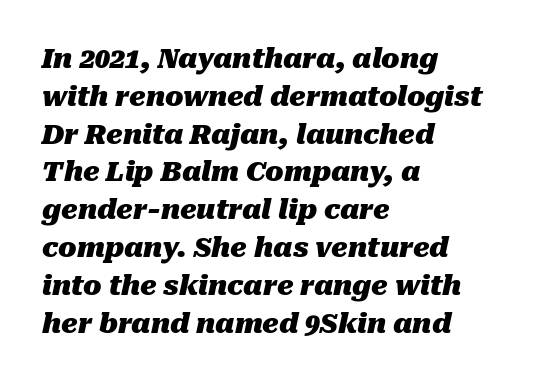
Typeset ragged right — the left edge is the straight one. Honestly, the letter spacing is just normal — you wouldn't notice it. Vertically, the passage feels balanced, rows spaced as you'd expect. The words here are not underlined. The rendering applies a slant to the glyphs.
